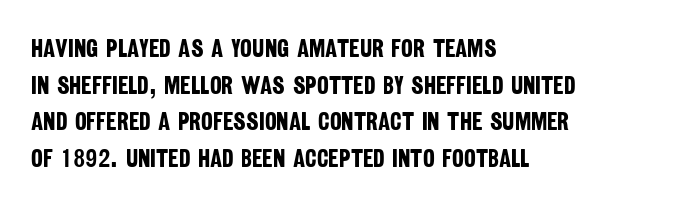
Q: Is the text bold? A: Yes.
Q: Is the text underlined? A: No.
Q: How is the paragraph aligned? A: Left-aligned.
Q: Is the spacing between letters normal or unusually wide? A: Normal.
Q: Is the spacing between lines tight, normal or loose? A: Normal.
